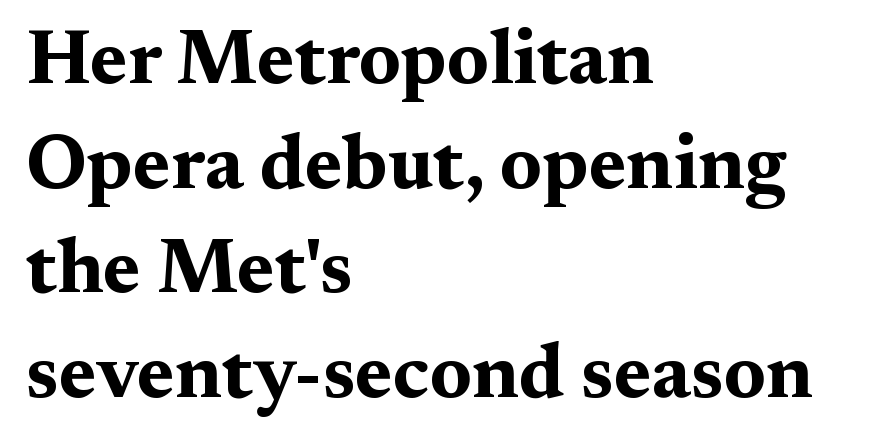
{"serif": "yes", "italic": "no", "bold": "yes", "weight": "bold", "width": "wide", "stroke_contrast": "medium", "x_height": "medium", "monospaced": "no", "underline": "no", "align": "left", "line_spacing": "normal", "line_spacing_ratio": 1.36, "letter_spacing": "normal", "letter_spacing_em": 0.0, "glyph_px": 77}
